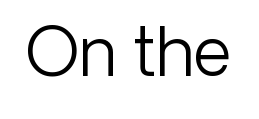
Type without underlining. Stem width sits at or under what a default text font uses. Think of a printed novel: that variable character pitch is what you see here. This is sans-serif lettering, the kind often seen on screens and signage.
